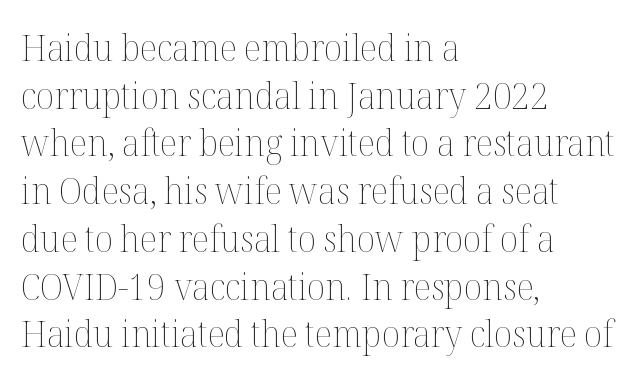
{"italic": "no", "bold": "no", "weight": "thin", "width": "normal", "stroke_contrast": "medium", "x_height": "medium", "monospaced": "no", "underline": "no", "align": "left", "line_spacing": "normal", "line_spacing_ratio": 1.29, "letter_spacing": "normal", "letter_spacing_em": 0.0, "glyph_px": 37}
